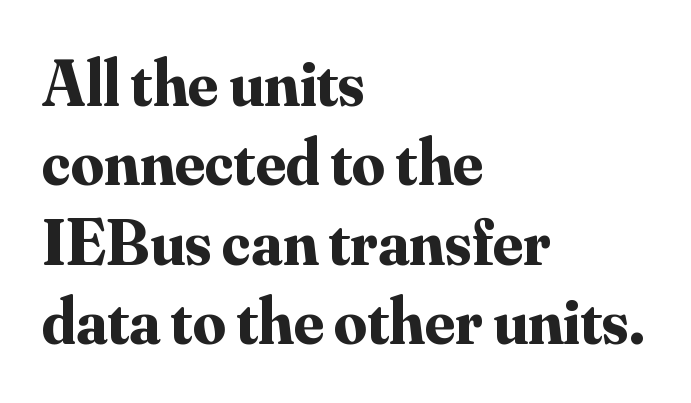
The image shows 65 px bold serif type, upright; set left-aligned, line spacing 1.22x, normal letter spacing, not underlined; medium stroke contrast and a small x-height.
